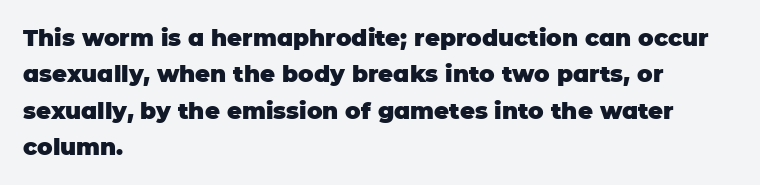
{"italic": "no", "bold": "yes", "underline": "no", "align": "left", "line_spacing": "normal", "line_spacing_ratio": 1.58, "letter_spacing": "normal", "letter_spacing_em": 0.0, "glyph_px": 23}
